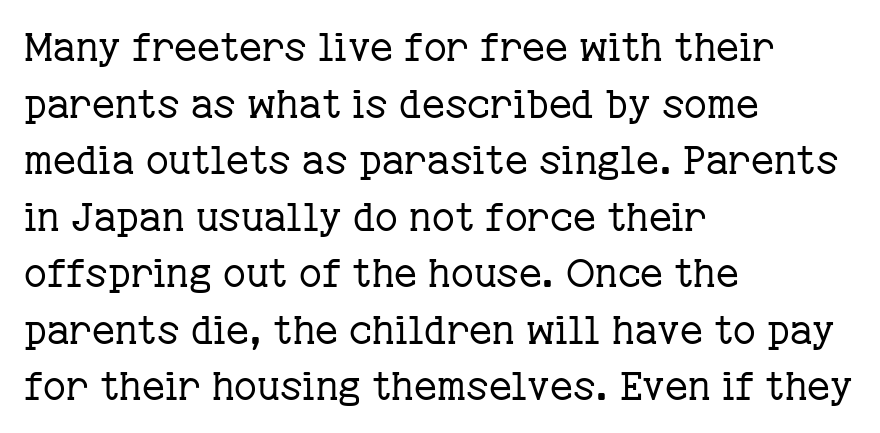
Q: Is the text bold? A: No.
Q: Is the text italic (slanted)? A: No, it is upright.
Q: Is the typeface a serif or a sans-serif typeface? A: Serif.
Q: Is the text underlined? A: No.
Q: How is the paragraph aligned? A: Left-aligned.
Q: Is the spacing between letters normal or unusually wide? A: Normal.
Q: Is the spacing between lines tight, normal or loose? A: Normal.
Q: Width (condensed, normal, or wide)? A: Normal.
Q: Stroke contrast? A: Low.
Q: x-height? A: Medium.
Q: Monospaced? A: No.
